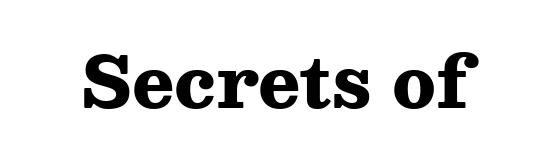
The image shows 70 px heavy, wide serif type, upright; set normal letter spacing, not underlined; medium stroke contrast and a medium x-height.
